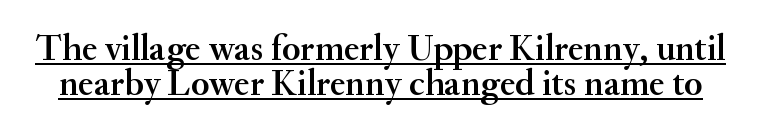
The image shows 37 px serif type, upright; set tight line spacing (0.95x), normal letter spacing, underlined; medium stroke contrast and a small x-height.
